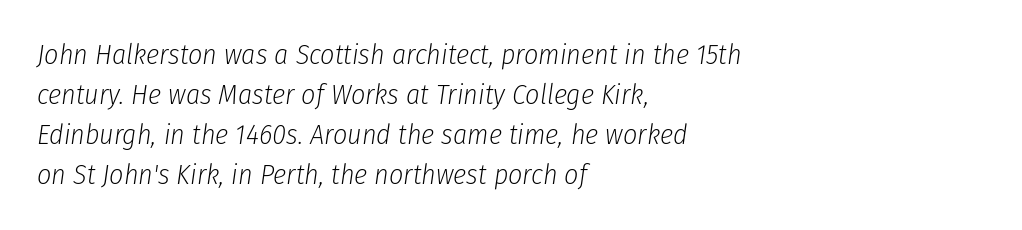
{"italic": "yes", "lean": "right", "slant_degrees": 8, "bold": "no", "weight": "light", "width": "condensed", "stroke_contrast": "low", "x_height": "medium", "monospaced": "no", "underline": "no", "align": "left", "line_spacing": "normal", "line_spacing_ratio": 1.43, "letter_spacing": "normal", "letter_spacing_em": 0.0, "glyph_px": 28}
